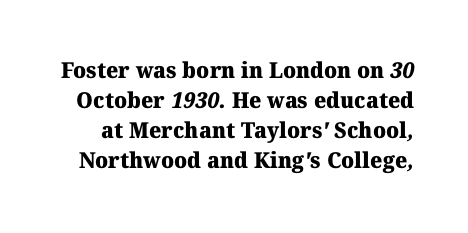
Q: Is the text bold? A: Yes.
Q: Is the text underlined? A: No.
Q: Is the spacing between letters normal or unusually wide? A: Normal.
Q: Is the spacing between lines tight, normal or loose? A: Normal.
